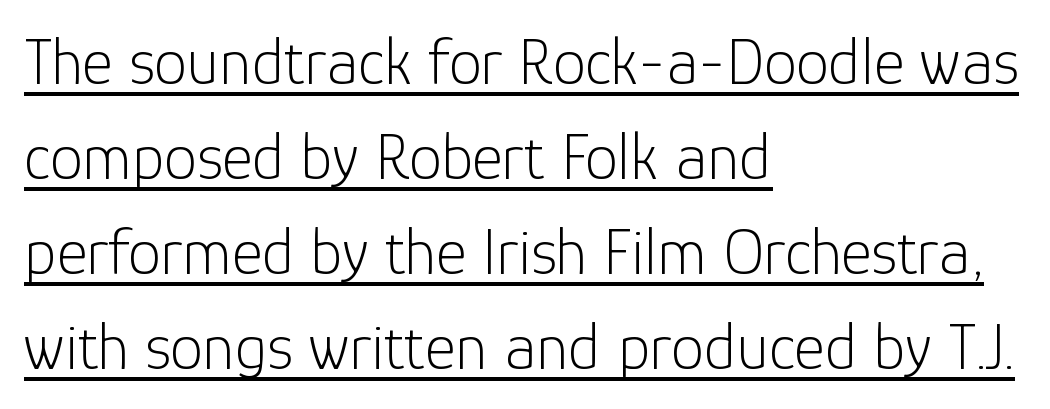
This rendering employs a face without finishing strokes, i.e., a sans-serif. You could not count columns in this text — the font is proportionally spaced. In CSS terms this would be text-align: left. This reads as an unemphasized weight, regular at the heaviest. Each word holds together tightly as a unit, with standard inter-letter gaps. Posture: vertical.
